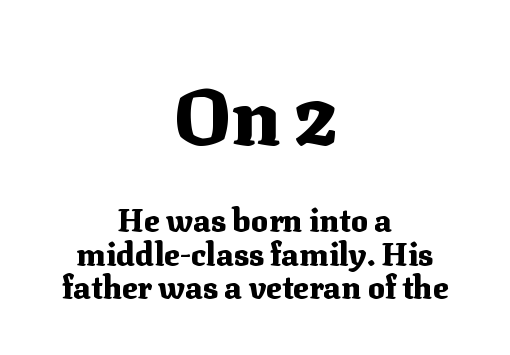
{"serif": "yes", "italic": "no", "bold": "yes", "weight": "heavy", "width": "normal", "stroke_contrast": "medium", "x_height": "medium", "monospaced": "no", "underline": "no", "align": "center", "line_spacing": "tight", "line_spacing_ratio": 1.04, "letter_spacing": "normal", "letter_spacing_em": 0.0, "larger_block": "first", "size_ratio": 2.47, "glyph_px": 79}
